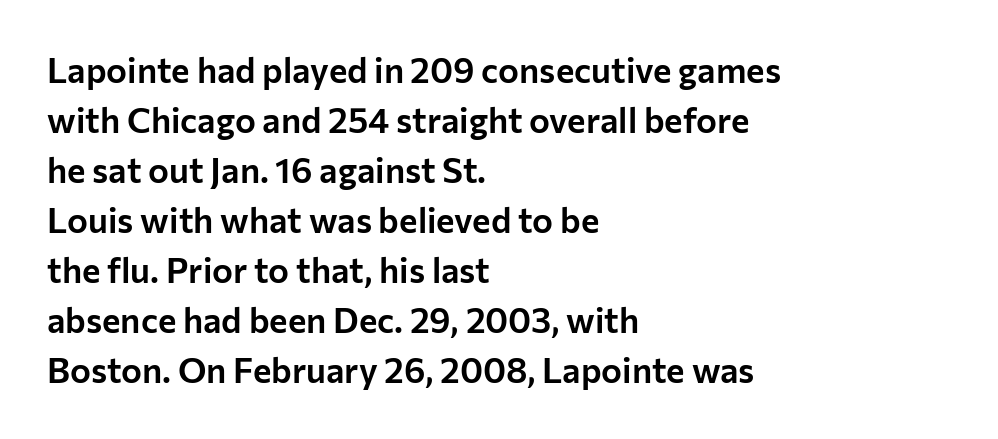
The image shows 35 px sans-serif type, upright; set left-aligned, normal line spacing (1.43x), normal letter spacing, not underlined; low stroke contrast and a medium x-height.
